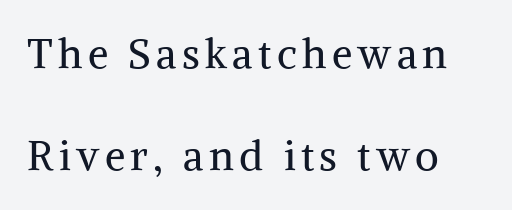
A bare baseline throughout the passage. Think of a printed novel: that variable character pitch is what you see here. Ink coverage per letter is moderate at most. Vertically, the passage feels expansive, rows floating well apart. The type family on display is of the serif kind.
